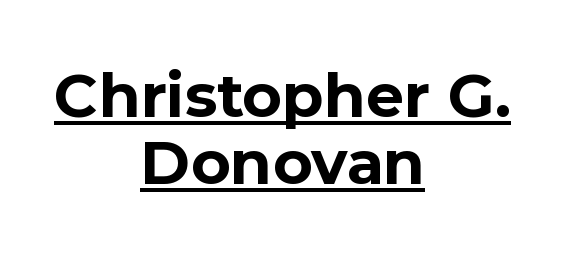
These lines were composed using upright roman letters. A dark, heavy texture on the line: the type is bold. These lines huddle together more closely than default settings would place them. A sans-serif font was chosen for this passage. Compared with typical body copy, the letter spacing here is the same. The passage shown is underscored from start to finish.
